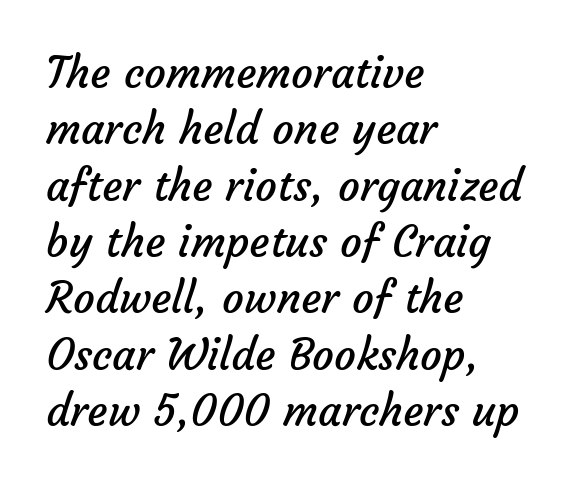
The image shows 43 px regular-weight sans-serif type; set left-aligned, normal line spacing (1.31x), normal letter spacing, not underlined; low stroke contrast and a medium x-height.
